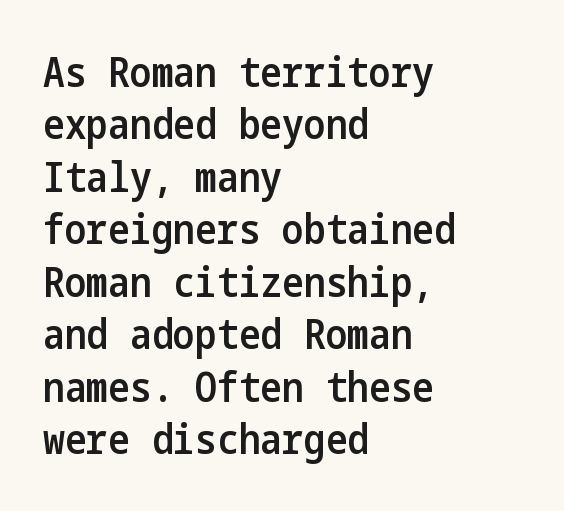
{"serif": "no", "italic": "no", "bold": "semi", "weight": "semibold", "width": "condensed", "stroke_contrast": "low", "x_height": "medium", "underline": "no", "align": "left", "line_spacing": "normal", "line_spacing_ratio": 1.28, "letter_spacing": "normal", "letter_spacing_em": 0.0, "glyph_px": 41}
